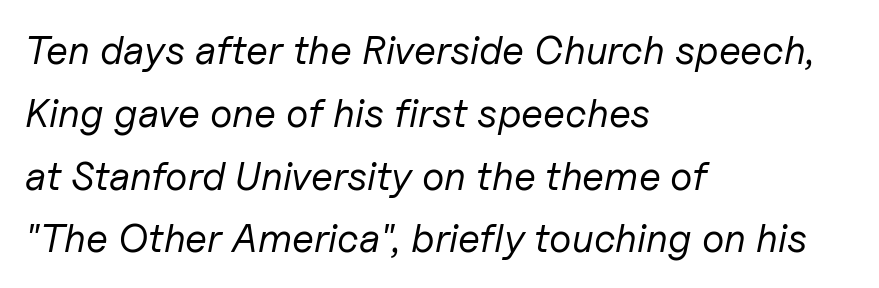
{"italic": "yes", "lean": "right", "slant_degrees": 11, "bold": "no", "weight": "regular", "width": "normal", "stroke_contrast": "low", "x_height": "medium", "monospaced": "no", "underline": "no", "align": "left", "line_spacing": "normal", "line_spacing_ratio": 1.57, "letter_spacing": "normal", "letter_spacing_em": 0.0, "glyph_px": 40}
